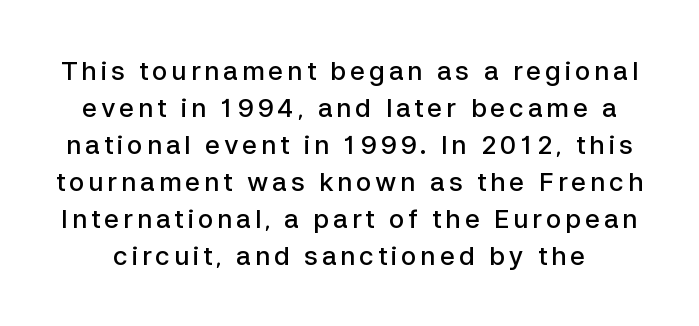
The image shows 26 px text type, upright; set normal line spacing (1.42x), not underlined.
